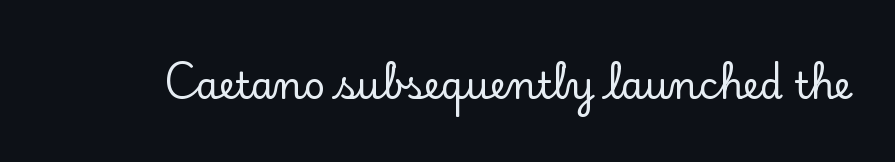
The font's upright variant was chosen for this text. The letterforms sit shoulder to shoulder at normal distance. Note the varied advance widths — an 'i' is clearly narrower than an 'm'. No word sits above an underline. You can tell from the footed stems that serif type was used.
